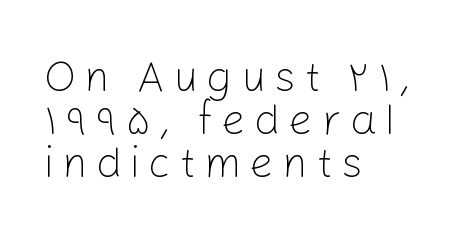
The image shows 43 px light sans-serif type, upright; set left-aligned, tight line spacing (1.0x), not underlined; low stroke contrast and a medium x-height.
